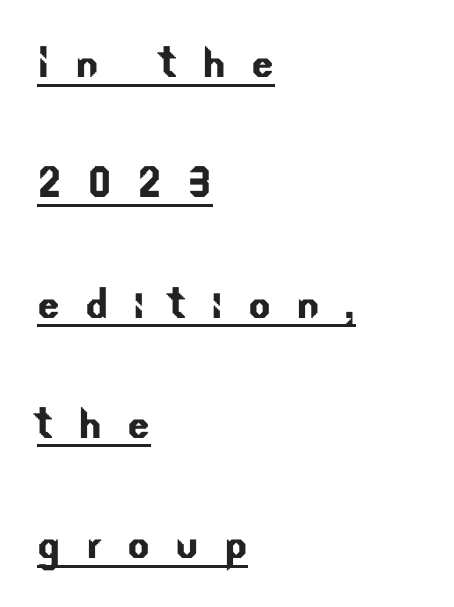
{"serif": "no", "width": "normal", "stroke_contrast": "low", "x_height": "small", "monospaced": "no", "underline": "yes", "align": "left", "line_spacing": "loose", "line_spacing_ratio": 2.27, "letter_spacing": "wide", "letter_spacing_em": 0.47, "glyph_px": 53}
